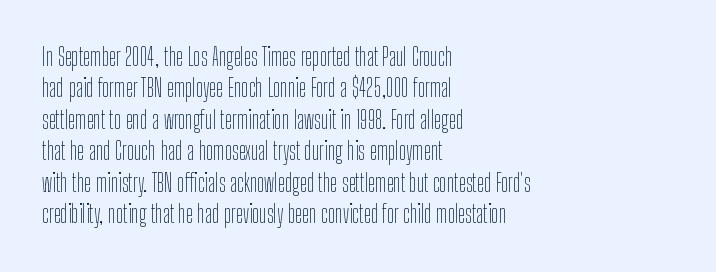
{"italic": "no", "bold": "no", "underline": "no", "align": "left", "line_spacing": "normal", "line_spacing_ratio": 1.31, "letter_spacing": "normal", "letter_spacing_em": 0.0, "glyph_px": 24}
